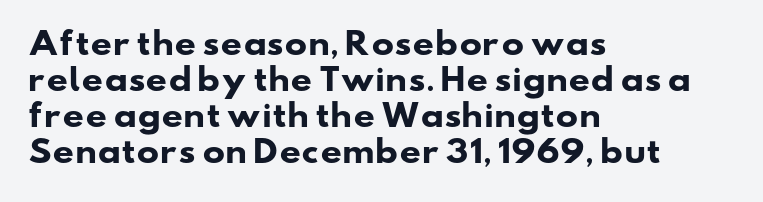
The line texture is even and compact thanks to regular tracking. Caption: multi-line text, flush left, ragged right. Each letter keeps its own natural width here, so spacing adapts to shape. The glyphs are unaccompanied by any horizontal stroke below them.
